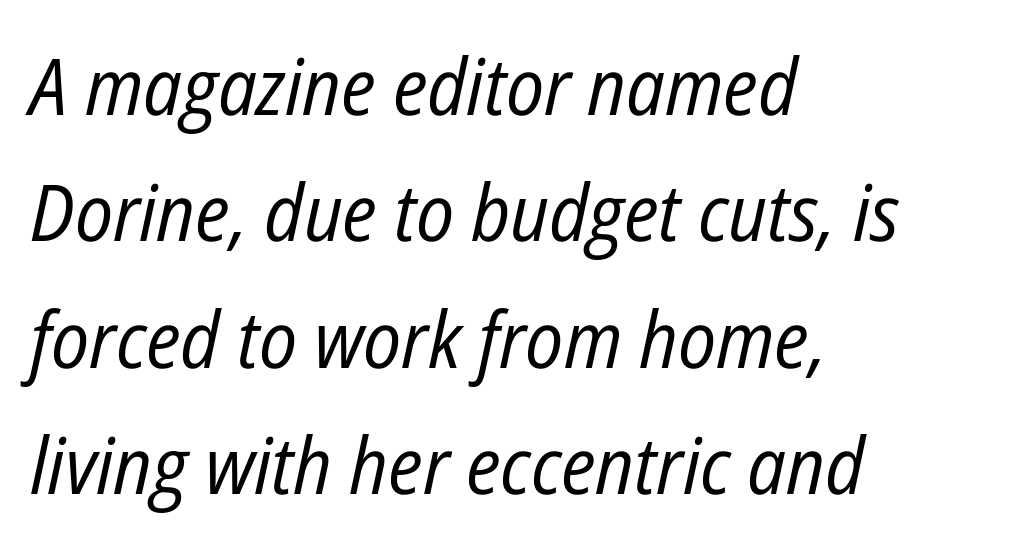
Q: Is the text bold? A: No.
Q: Is the text italic (slanted)? A: Yes, it leans right by about 12 degrees.
Q: Is the text underlined? A: No.
Q: How is the paragraph aligned? A: Left-aligned.
Q: Is the spacing between letters normal or unusually wide? A: Normal.
Q: Is the spacing between lines tight, normal or loose? A: Normal.
Q: Width (condensed, normal, or wide)? A: Condensed.
Q: Stroke contrast? A: Low.
Q: x-height? A: Medium.
Q: Monospaced? A: No.
